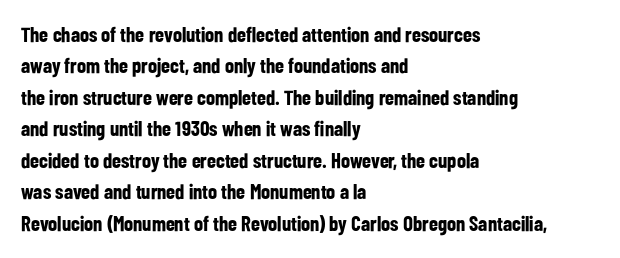
The image shows 21 px bold type, upright; set left-aligned, normal line spacing (1.5x), normal letter spacing, not underlined.
